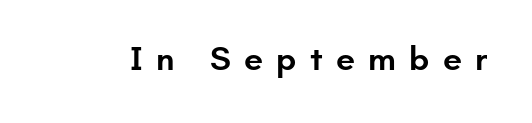
Q: Is the text bold? A: Semi-bold.
Q: Is the text italic (slanted)? A: No, it is upright.
Q: Is the typeface a serif or a sans-serif typeface? A: Sans-serif.
Q: Is the text underlined? A: No.
Q: Is the spacing between letters normal or unusually wide? A: Unusually wide.
Q: Width (condensed, normal, or wide)? A: Normal.
Q: Stroke contrast? A: Low.
Q: x-height? A: Small.
Q: Monospaced? A: No.
